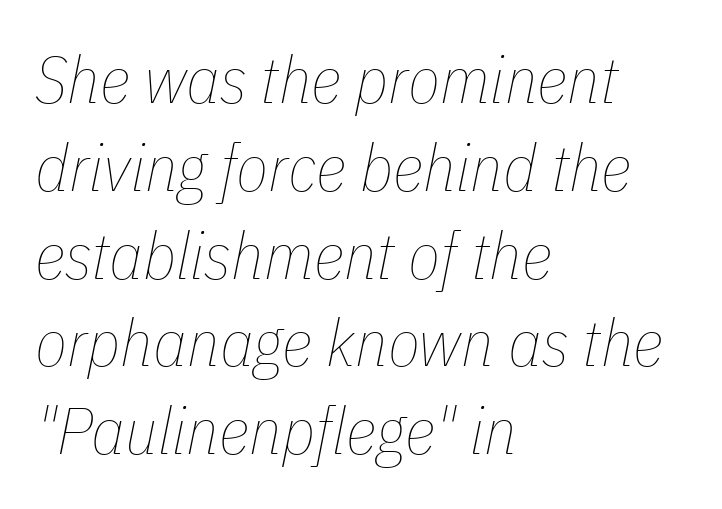
Honestly, the row spacing looks completely unremarkable. The rendering uses natural spacing where letterforms have individual widths. Anything drawn beneath the words? Only blank space. Stroke thickness stays within the range of a standard reading face or lighter.
